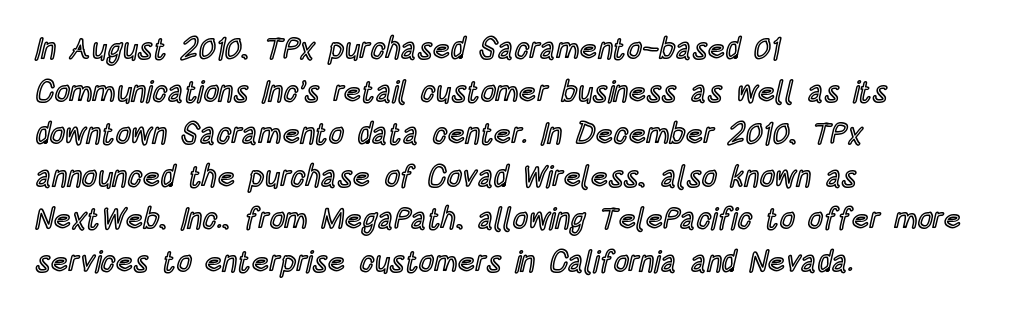
{"width": "condensed", "x_height": "large", "monospaced": "no", "underline": "no", "align": "left", "line_spacing": "normal", "line_spacing_ratio": 1.42, "letter_spacing": "normal", "letter_spacing_em": 0.0, "glyph_px": 30}
